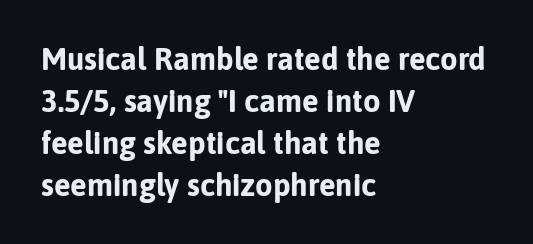
The image shows 31 px bold sans-serif type, upright; set left-aligned, normal line spacing (1.35x), normal letter spacing, not underlined; low stroke contrast and a medium x-height.
